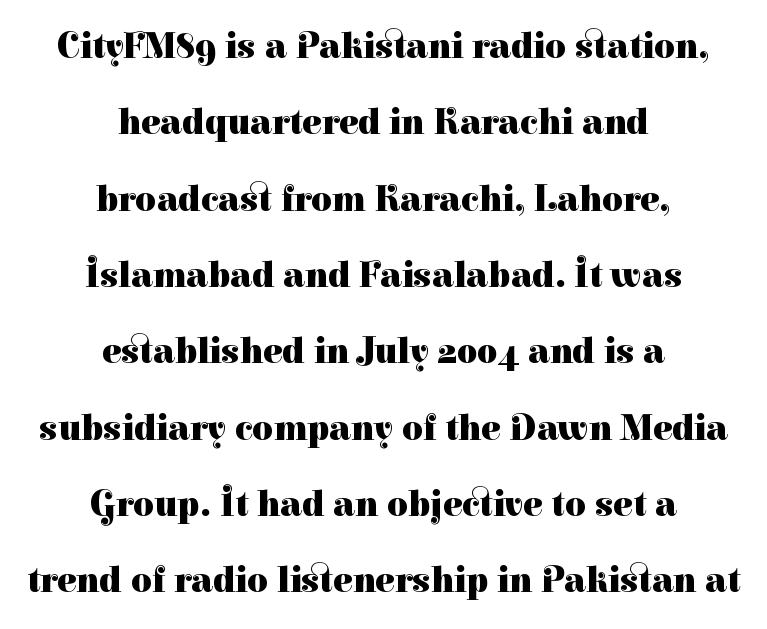
This sample has the flowing, uneven cadence of proportional lettering. Bold? Absolutely — the strokes are thick and heavy. The block of text is sparse from top to bottom, with ample space between rows. Plain, unruled lines of type. The passage shown is typeset with a serif family. Designer's note — italics off, roman on.
